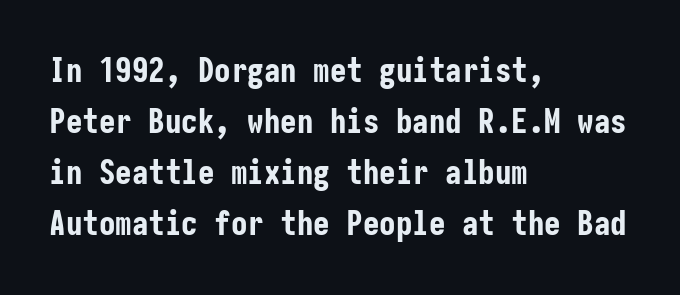
The image shows 33 px bold, condensed sans-serif type, upright; set left-aligned, normal line spacing (1.55x), normal letter spacing, not underlined; low stroke contrast and a medium x-height.
